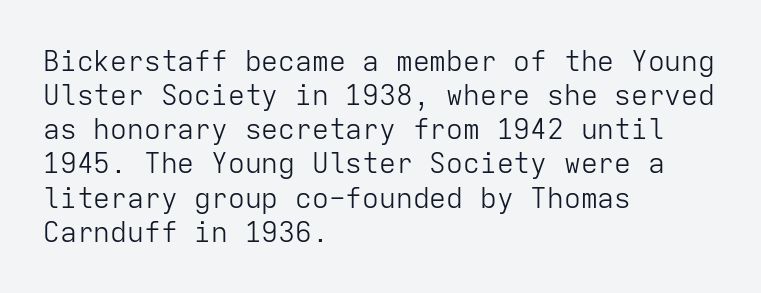
All the whitespace from short lines collects on the right. In terms of letterform style, serifs are entirely absent. The face used here is monospaced, like something from a code editor. Quick note: underline off. The typesetting does not lean heavy: it is not bold. The typography opts for an upright posture over an oblique one.
